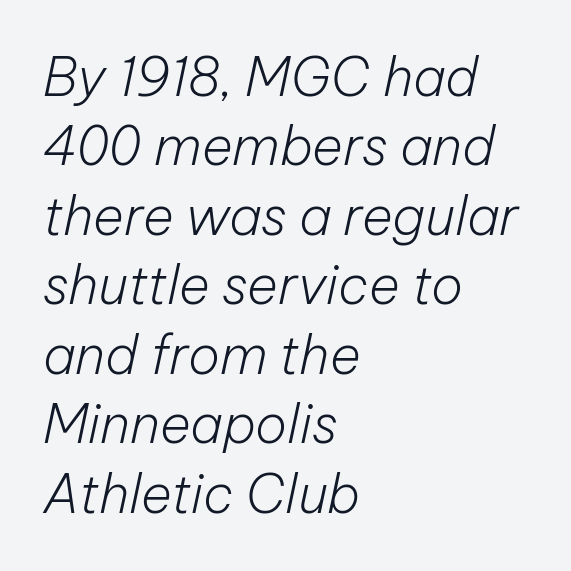
The image shows 53 px light type, italic (leaning right); set left-aligned, normal line spacing (1.31x), normal letter spacing, not underlined; low stroke contrast and a medium x-height.
